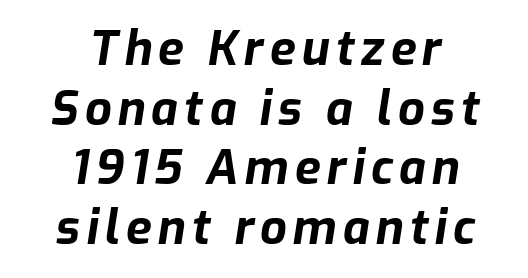
{"italic": "yes", "lean": "right", "slant_degrees": 9, "bold": "yes", "weight": "bold", "width": "normal", "stroke_contrast": "low", "x_height": "medium", "monospaced": "no", "underline": "no", "align": "center", "line_spacing": "normal", "line_spacing_ratio": 1.27, "glyph_px": 47}
